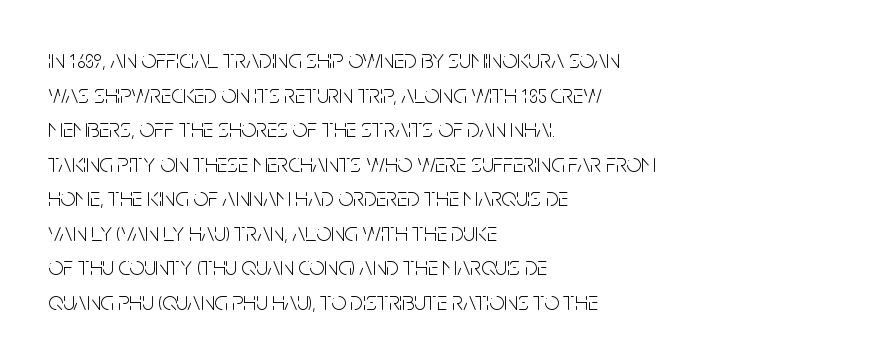
The image shows 26 px text type, upright; set left-aligned, normal line spacing (1.33x), normal letter spacing, not underlined.
